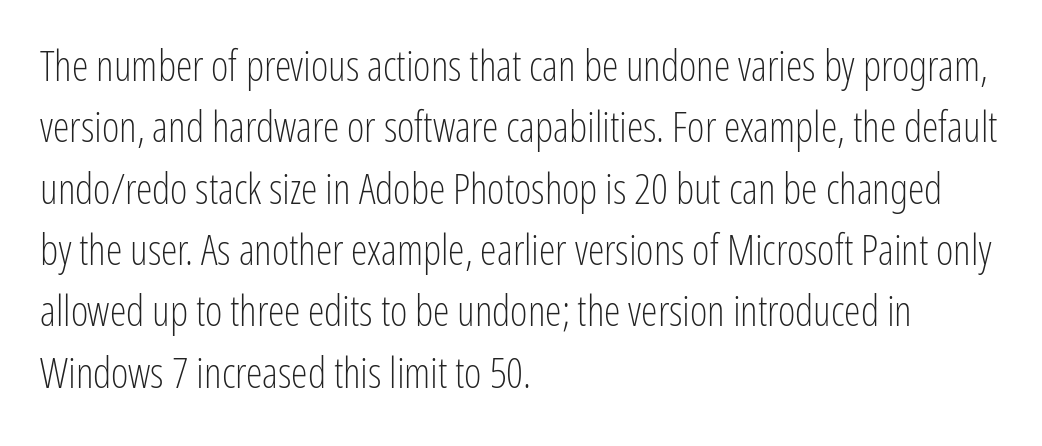
Q: Is the text bold? A: No.
Q: Is the text italic (slanted)? A: No, it is upright.
Q: Is the typeface a serif or a sans-serif typeface? A: Sans-serif.
Q: Is the text underlined? A: No.
Q: How is the paragraph aligned? A: Left-aligned.
Q: Is the spacing between letters normal or unusually wide? A: Normal.
Q: Is the spacing between lines tight, normal or loose? A: Normal.
Q: Width (condensed, normal, or wide)? A: Condensed.
Q: Stroke contrast? A: Low.
Q: x-height? A: Medium.
Q: Monospaced? A: No.
